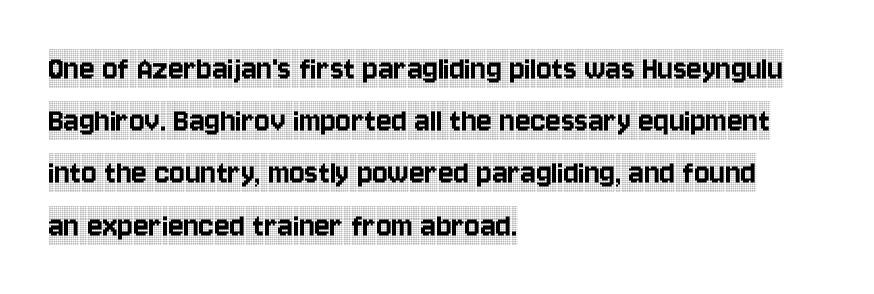
The image shows 36 px condensed serif type, upright; set left-aligned, normal line spacing (1.45x), normal letter spacing, not underlined; a large x-height.
